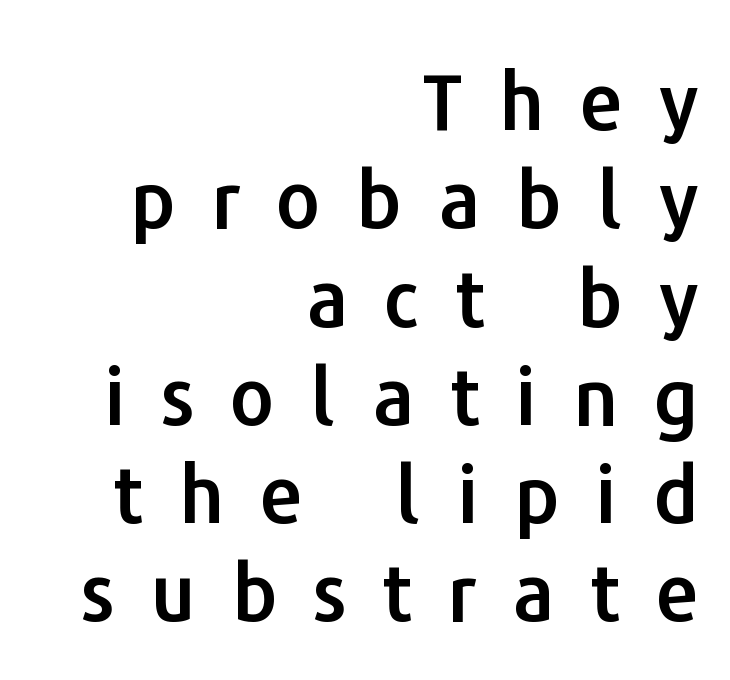
The image shows 78 px sans-serif type, upright; set right-aligned, normal line spacing (1.26x), unusually wide letter spacing (+0.46 em), not underlined; low stroke contrast and a medium x-height.
